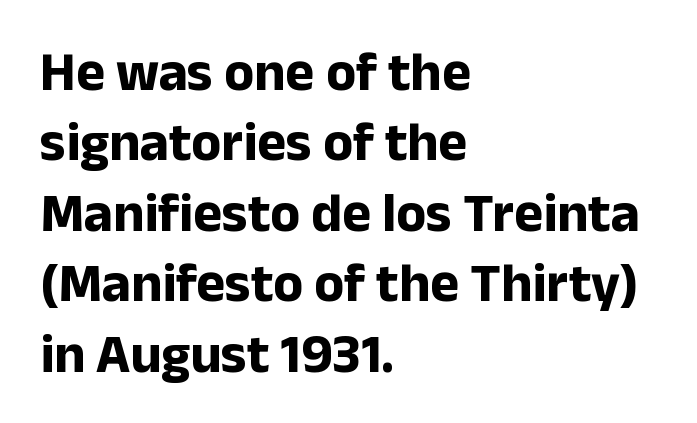
What kind of face is this? One without serifs — a sans. A bare baseline throughout the passage. The rendering keeps characters at their native spacing. Do the letters lean? They stand straight.
